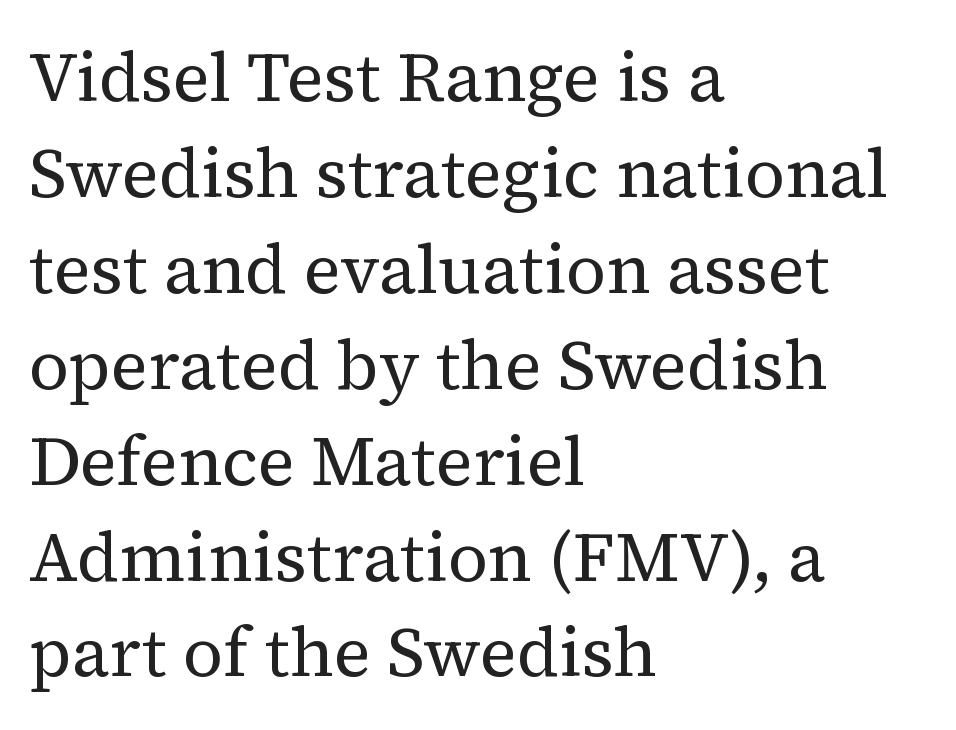
Q: Is the text bold? A: No.
Q: Is the text italic (slanted)? A: No, it is upright.
Q: Is the typeface a serif or a sans-serif typeface? A: Serif.
Q: Is the text underlined? A: No.
Q: How is the paragraph aligned? A: Left-aligned.
Q: Is the spacing between letters normal or unusually wide? A: Normal.
Q: Is the spacing between lines tight, normal or loose? A: Normal.
Q: Width (condensed, normal, or wide)? A: Normal.
Q: Stroke contrast? A: Medium.
Q: x-height? A: Medium.
Q: Monospaced? A: No.
